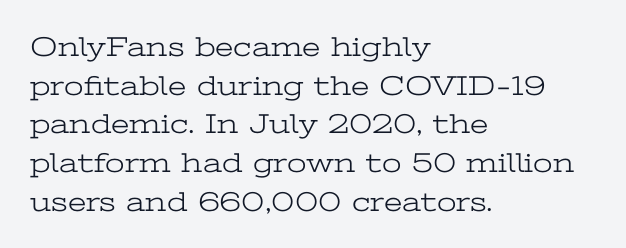
Q: Is the text bold? A: No.
Q: Is the text italic (slanted)? A: No, it is upright.
Q: Is the typeface a serif or a sans-serif typeface? A: Serif.
Q: Is the text underlined? A: No.
Q: How is the paragraph aligned? A: Left-aligned.
Q: Is the spacing between letters normal or unusually wide? A: Normal.
Q: Is the spacing between lines tight, normal or loose? A: Normal.
Q: Width (condensed, normal, or wide)? A: Wide.
Q: Stroke contrast? A: Low.
Q: x-height? A: Medium.
Q: Monospaced? A: No.
